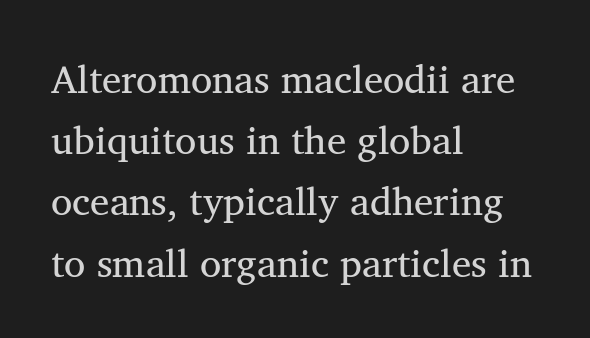
Q: Is the text bold? A: No.
Q: Is the text italic (slanted)? A: No, it is upright.
Q: Is the typeface a serif or a sans-serif typeface? A: Serif.
Q: Is the text underlined? A: No.
Q: How is the paragraph aligned? A: Left-aligned.
Q: Is the spacing between letters normal or unusually wide? A: Normal.
Q: Is the spacing between lines tight, normal or loose? A: Normal.
Q: Width (condensed, normal, or wide)? A: Normal.
Q: Stroke contrast? A: Medium.
Q: x-height? A: Medium.
Q: Monospaced? A: No.
